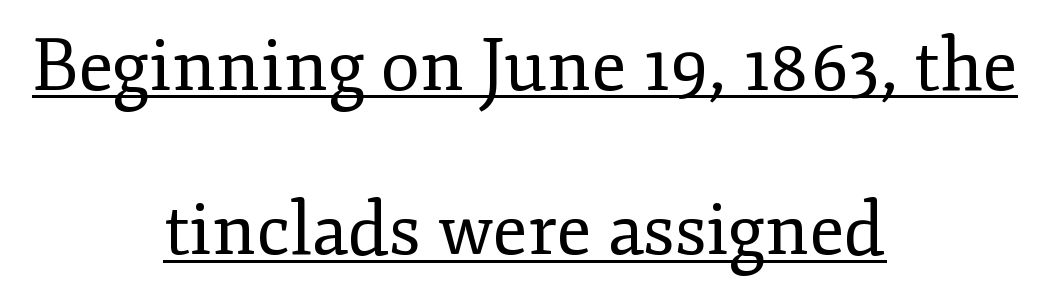
Q: Is the text bold? A: No.
Q: Is the text italic (slanted)? A: No, it is upright.
Q: Is the typeface a serif or a sans-serif typeface? A: Serif.
Q: Is the text underlined? A: Yes.
Q: How is the paragraph aligned? A: Centered.
Q: Is the spacing between letters normal or unusually wide? A: Normal.
Q: Is the spacing between lines tight, normal or loose? A: Loose.
Q: Width (condensed, normal, or wide)? A: Normal.
Q: Stroke contrast? A: Low.
Q: x-height? A: Small.
Q: Monospaced? A: No.
